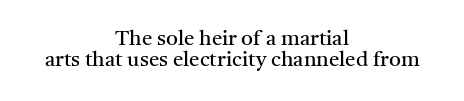
The image shows 21 px text type, upright; set centered, tight line spacing (0.98x), normal letter spacing, not underlined.
